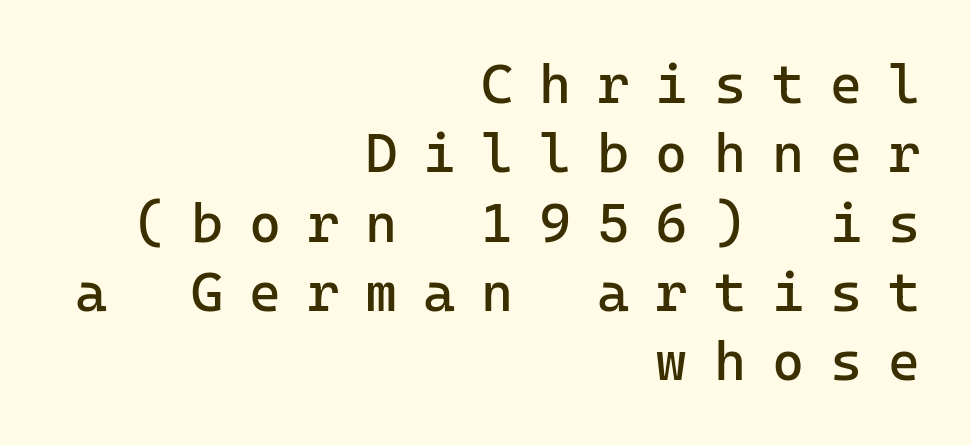
The image shows 55 px regular-weight sans-serif type, upright; set right-aligned, normal line spacing (1.26x), unusually wide letter spacing (+0.47 em), not underlined; low stroke contrast and a medium x-height.
